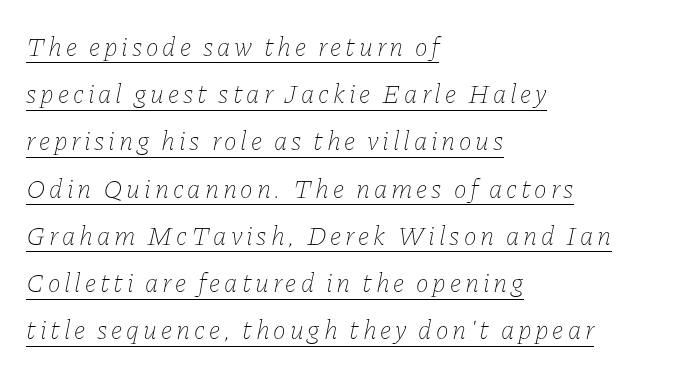
Heaviness? Minimal to ordinary, like unemphasized prose. Characters are canted at an angle relative to the baseline's perpendicular. Visually the block forms a straight wall on the left and a jagged coastline on the right. Beneath each row of characters lies a ruled line.
